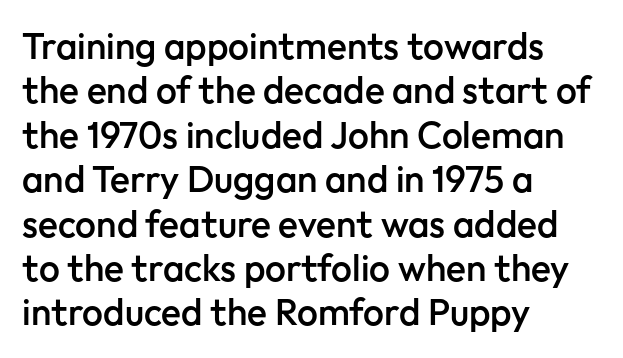
If you drew a line through each stem, it would be perfectly vertical. The type family on display is of the sans-serif kind. These lines are set flush left with a ragged right edge. This is moderately heavy type, rendered in semibold. Words appear dense and cohesive because spacing is normal.
